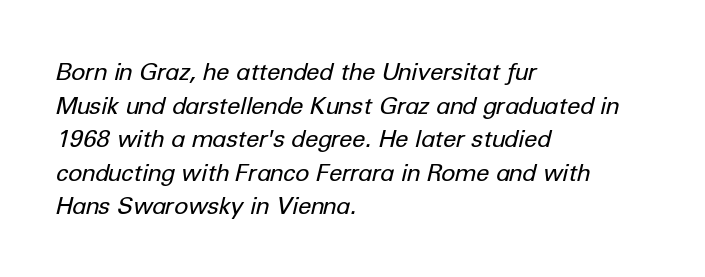
Q: Is the text bold? A: No.
Q: Is the text italic (slanted)? A: Yes, it leans right by about 12 degrees.
Q: Is the text underlined? A: No.
Q: How is the paragraph aligned? A: Left-aligned.
Q: Is the spacing between letters normal or unusually wide? A: Normal.
Q: Is the spacing between lines tight, normal or loose? A: Normal.
